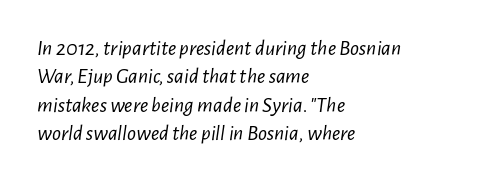
Descenders are the only things crossing below the line. Line beginnings align vertically; line endings do not. No chunkiness to these letters — they're not bold. Is the type slanted? Yes — the strokes lean at a clear angle. Words appear dense and cohesive because spacing is normal.
